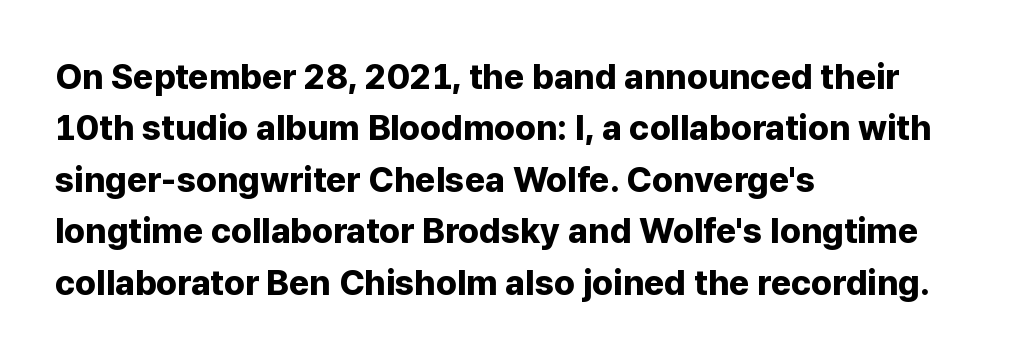
{"serif": "no", "italic": "no", "bold": "yes", "weight": "bold", "width": "normal", "stroke_contrast": "low", "x_height": "medium", "monospaced": "no", "underline": "no", "align": "left", "line_spacing": "normal", "line_spacing_ratio": 1.47, "letter_spacing": "normal", "letter_spacing_em": 0.0, "glyph_px": 35}
